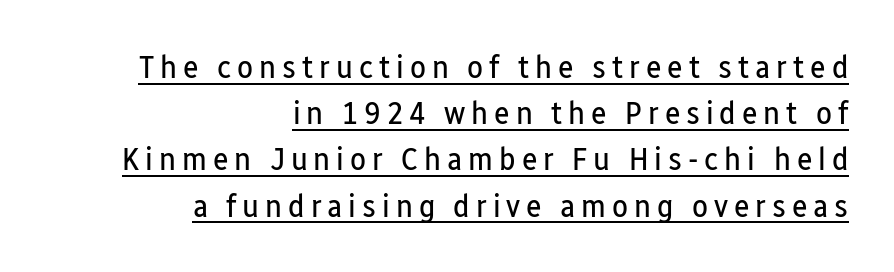
Q: Is the text bold? A: No.
Q: Is the text italic (slanted)? A: No, it is upright.
Q: Is the typeface a serif or a sans-serif typeface? A: Sans-serif.
Q: Is the text underlined? A: Yes.
Q: How is the paragraph aligned? A: Right-aligned.
Q: Is the spacing between lines tight, normal or loose? A: Normal.
Q: Width (condensed, normal, or wide)? A: Condensed.
Q: Stroke contrast? A: Low.
Q: x-height? A: Medium.
Q: Monospaced? A: No.
